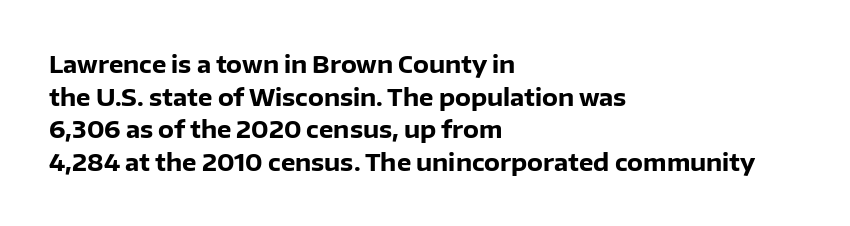
Here the glyphs are tracked normally, forming tight word shapes. One-word summary of the alignment: left. In terms of posture, this sample is upright. Notice how thick the strokes are: this is what a full bold looks like. The lines sit at an ordinary, default distance from one another.
